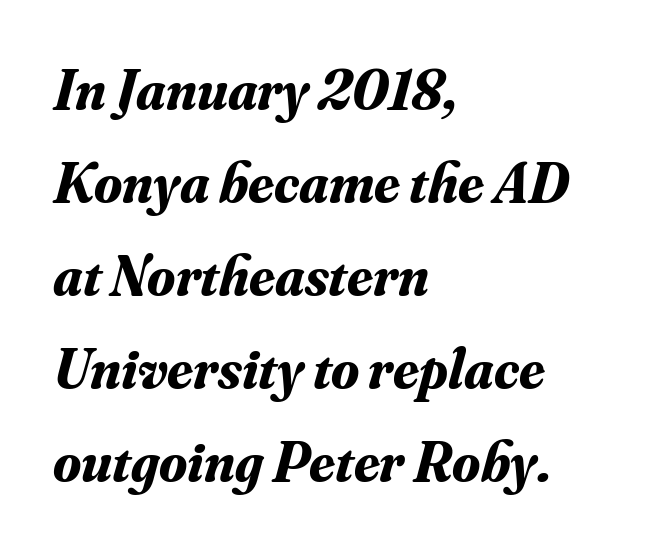
Q: Is the text bold? A: Yes.
Q: Is the text italic (slanted)? A: Yes, it leans right by about 16 degrees.
Q: Is the typeface a serif or a sans-serif typeface? A: Serif.
Q: Is the text underlined? A: No.
Q: How is the paragraph aligned? A: Left-aligned.
Q: Is the spacing between letters normal or unusually wide? A: Normal.
Q: Is the spacing between lines tight, normal or loose? A: Normal.
Q: Width (condensed, normal, or wide)? A: Normal.
Q: Stroke contrast? A: Medium.
Q: x-height? A: Small.
Q: Monospaced? A: No.
